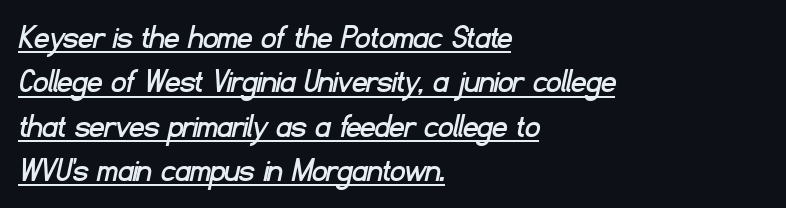
The paragraph shown leans on its left margin. These lines are rendered in a variable-pitch font. The letters sit at their default tracking, neither squeezed nor spread. Stroke terminals: plain, sans-serif. Does a line run under the words? Yes, clearly.
